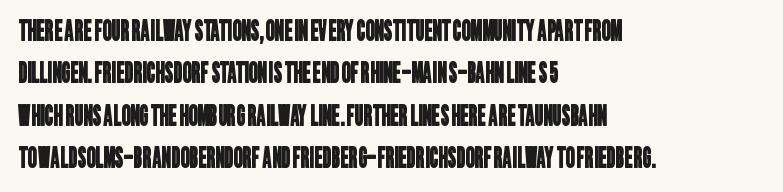
Each word holds together tightly as a unit, with standard inter-letter gaps. Quick note: underline off. Type style note: lacks serifs. Line starts are locked; line ends wander. This sample keeps an unexceptional amount of space between lines.
